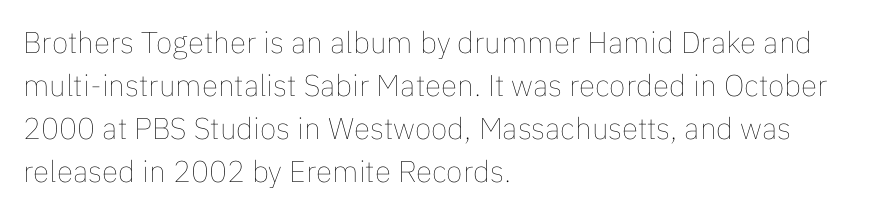
Teacher's note: observe the even left margin — that is flush-left alignment. The face used here is proportionally spaced, like ordinary book or web type. No word sits above an underline. A normal amount of white space separates one row of letters from the next. Compared with typical body copy, the letter spacing here is the same.
